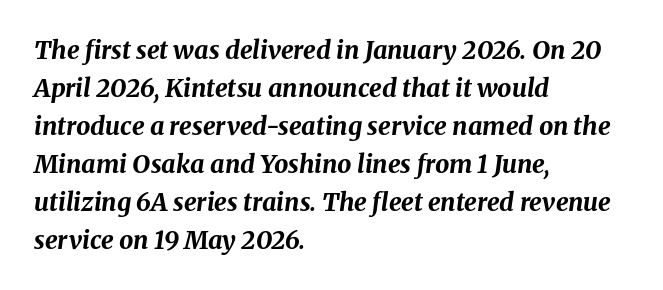
{"italic": "yes", "lean": "right", "slant_degrees": 8, "bold": "yes", "underline": "no", "align": "left", "line_spacing": "normal", "line_spacing_ratio": 1.52, "letter_spacing": "normal", "letter_spacing_em": 0.0, "glyph_px": 25}
